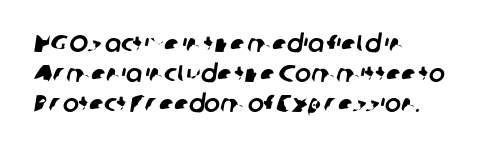
{"underline": "no", "align": "left", "line_spacing": "normal", "line_spacing_ratio": 1.26, "letter_spacing": "normal", "letter_spacing_em": 0.0, "glyph_px": 24}
